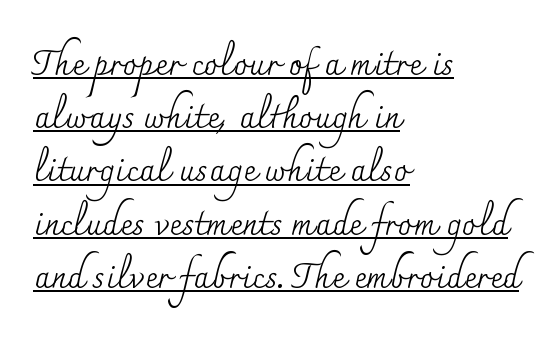
These lines are composed in type with serifs. The face used here is proportionally spaced, like ordinary book or web type. The rag falls on the right side of this text block. How are the letters spaced? Ordinarily, with no added tracking.
